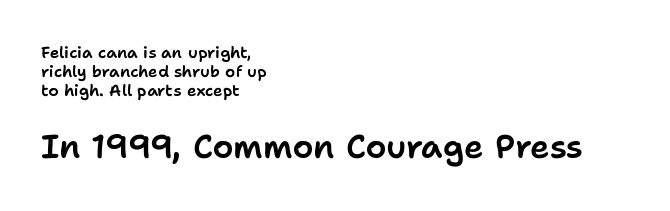
Is this a fixed-width face? No — the glyphs have proportional, varying widths. Grotesque or geometric, the face here clearly has no serifs. Characters remain perfectly vertical along every line. The type is set solid horizontally, with unmodified tracking. The later block is typeset at a bigger size than the earlier block.
